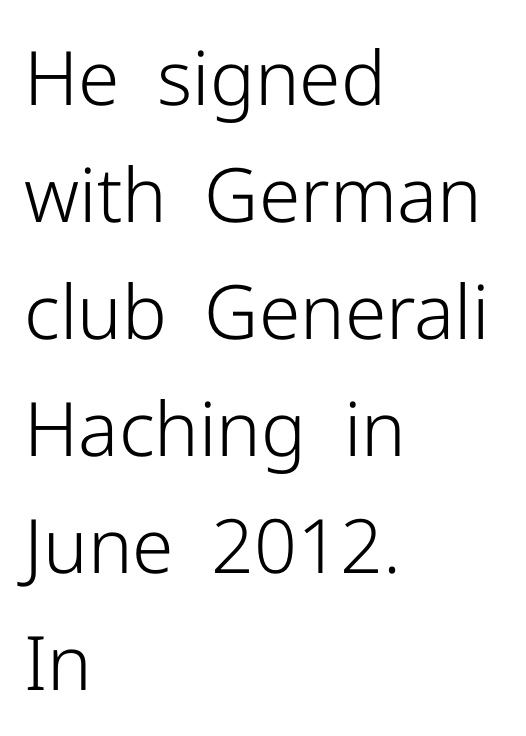
The image shows 75 px light sans-serif type, upright; set left-aligned, normal line spacing (1.56x), normal letter spacing, not underlined; low stroke contrast and a medium x-height.
